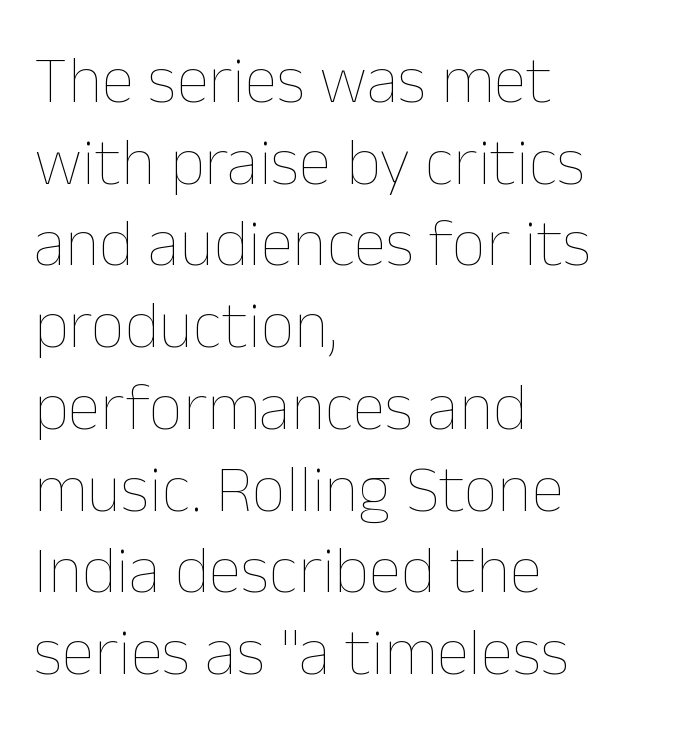
{"italic": "no", "bold": "no", "weight": "thin", "width": "normal", "stroke_contrast": "low", "x_height": "medium", "monospaced": "no", "underline": "no", "align": "left", "line_spacing_ratio": 1.22, "letter_spacing": "normal", "letter_spacing_em": 0.0, "glyph_px": 67}
